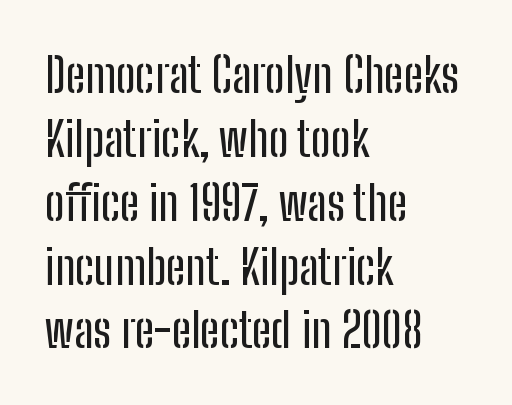
The image shows 48 px condensed sans-serif type, upright; set left-aligned, normal line spacing (1.33x), normal letter spacing, not underlined; low stroke contrast and a medium x-height.
